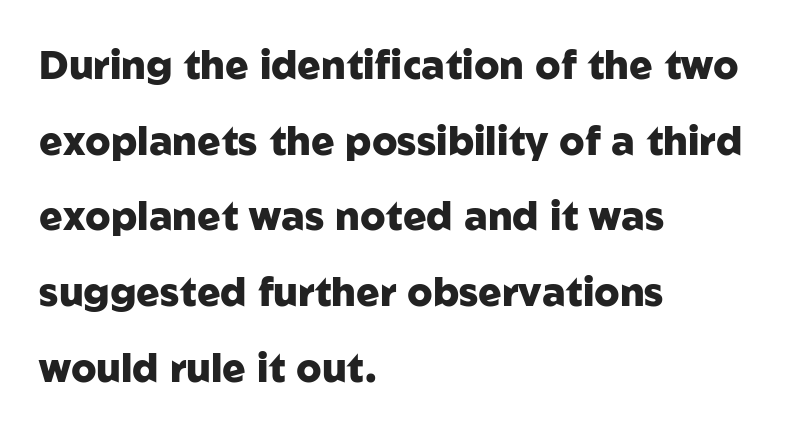
{"serif": "no", "italic": "no", "bold": "yes", "weight": "heavy", "width": "normal", "stroke_contrast": "low", "x_height": "medium", "monospaced": "no", "underline": "no", "align": "left", "line_spacing": "loose", "line_spacing_ratio": 1.94, "letter_spacing": "normal", "letter_spacing_em": 0.0, "glyph_px": 39}
